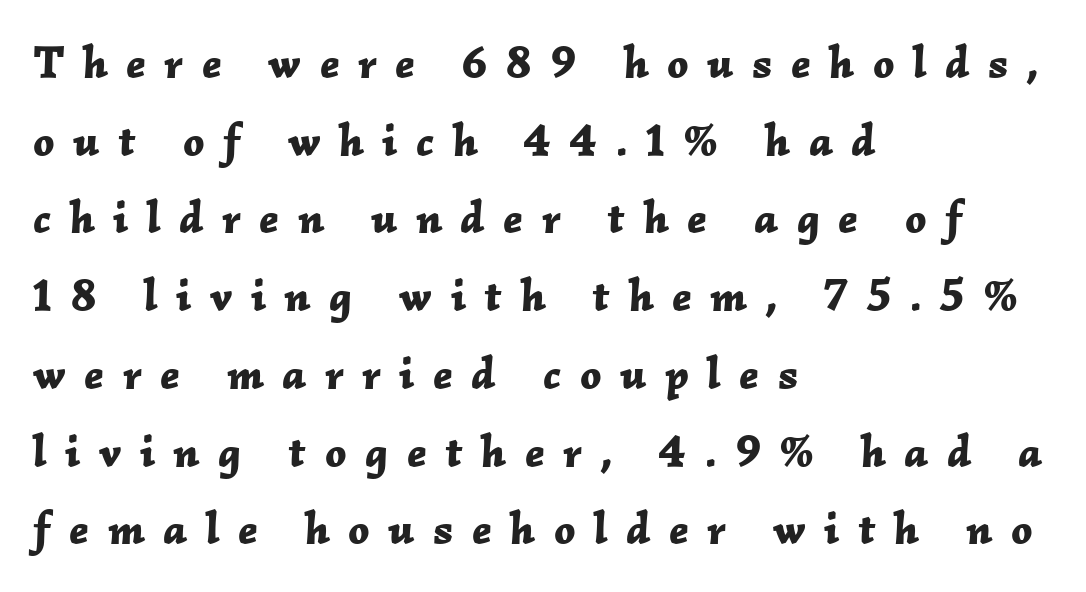
{"italic": "yes", "lean": "right", "slant_degrees": 2, "bold": "yes", "weight": "bold", "width": "normal", "stroke_contrast": "low", "x_height": "medium", "monospaced": "no", "underline": "no", "align": "left", "line_spacing": "normal", "line_spacing_ratio": 1.69, "letter_spacing": "wide", "letter_spacing_em": 0.4, "glyph_px": 46}
